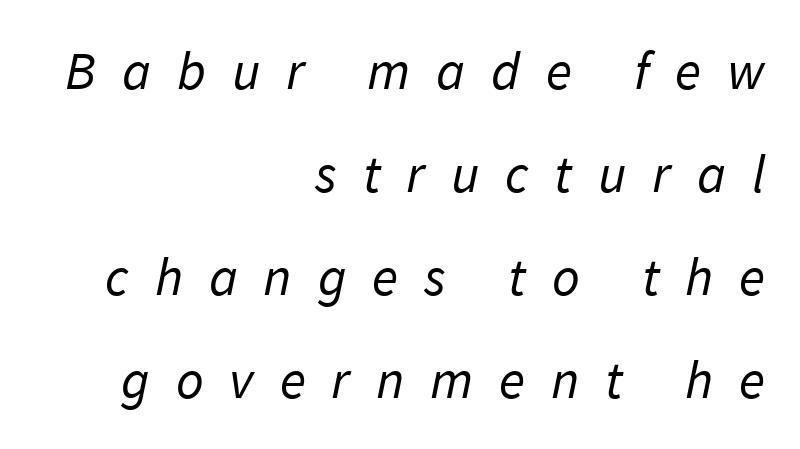
{"serif": "no", "bold": "no", "weight": "regular", "width": "normal", "stroke_contrast": "low", "x_height": "medium", "monospaced": "no", "underline": "no", "align": "right", "line_spacing": "loose", "line_spacing_ratio": 1.91, "letter_spacing": "wide", "letter_spacing_em": 0.48, "glyph_px": 54}
